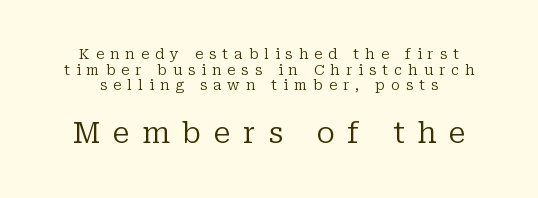
The image shows 29 px regular-weight serif type, upright; set tight line spacing (1.12x), unusually wide letter spacing (+0.44 em), not underlined; the second (bottom) block is 2.07x larger; low stroke contrast and a medium x-height.
